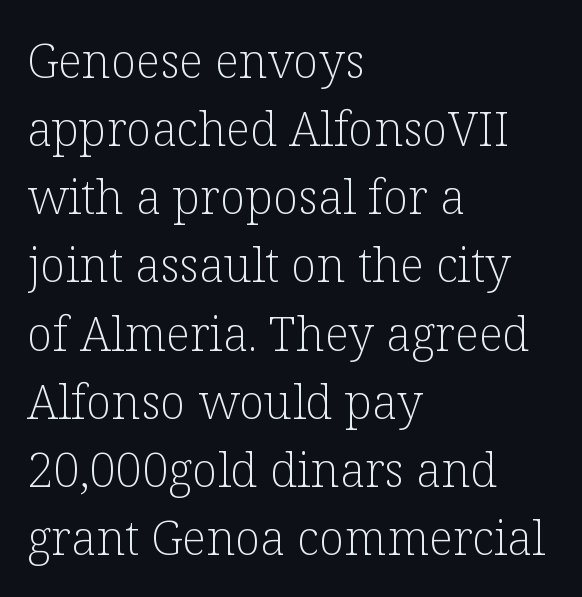
Casual observation: everything's shoved over to the left. This sample uses an upright cut, with every glyph sitting square on the baseline. This rendering employs a face with finishing strokes, i.e., a serif. The face looks like a standard text weight, possibly lighter. Bare-footed words on every line.
